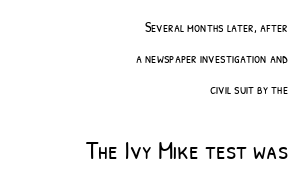
{"bold": "no", "underline": "no", "align": "right", "line_spacing": "loose", "line_spacing_ratio": 2.22, "letter_spacing": "normal", "letter_spacing_em": 0.0, "larger_block": "second", "size_ratio": 1.86, "glyph_px": 26}
